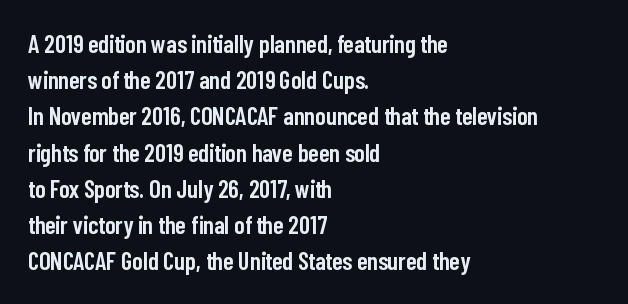
{"italic": "no", "bold": "semi", "underline": "no", "align": "left", "line_spacing": "normal", "line_spacing_ratio": 1.45, "letter_spacing": "normal", "letter_spacing_em": 0.0, "glyph_px": 25}
